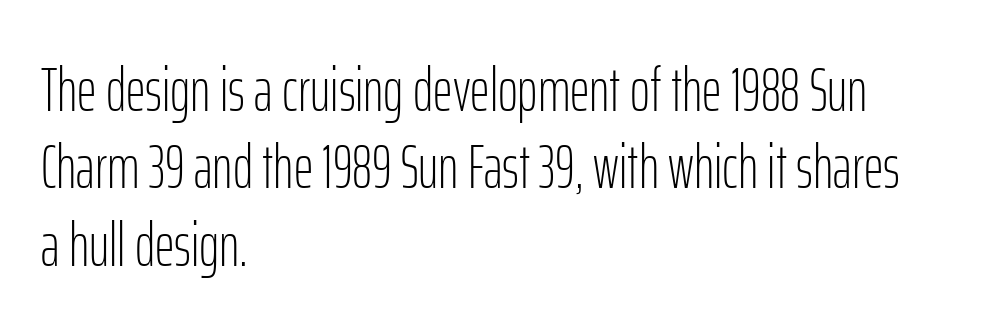
Q: Is the text bold? A: No.
Q: Is the text italic (slanted)? A: No, it is upright.
Q: Is the typeface a serif or a sans-serif typeface? A: Sans-serif.
Q: Is the text underlined? A: No.
Q: How is the paragraph aligned? A: Left-aligned.
Q: Is the spacing between letters normal or unusually wide? A: Normal.
Q: Is the spacing between lines tight, normal or loose? A: Normal.
Q: Width (condensed, normal, or wide)? A: Condensed.
Q: Stroke contrast? A: Low.
Q: x-height? A: Medium.
Q: Monospaced? A: No.
